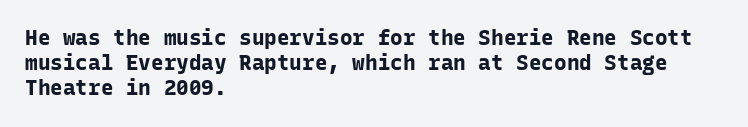
Each line starts at the same left margin while the right side varies. Upright lettering throughout. What stands out about the letter spacing? Nothing — it is the standard amount. Check the space under the baseline: it is left empty. The typesetting leans heavy: a genuine bold.
